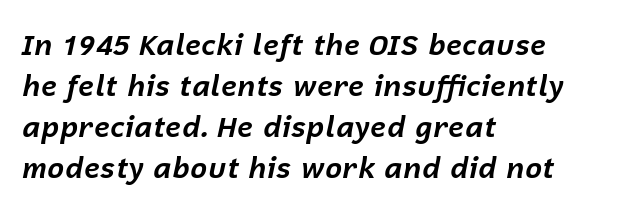
Which margin do the lines hug? The left one — the right edge is uneven. Thick stems and heavy bowls — unmistakably bold. Nothing unusual about the tracking: characters are spaced as the font intends. Compared with ordinary roman type, these characters are visibly tilted. Character widths vary here, with narrow letters taking less room than wide ones. Clear beneath every line of the passage.
